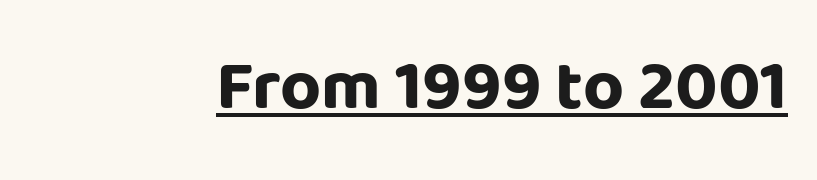
Q: Is the text bold? A: Yes.
Q: Is the text italic (slanted)? A: No, it is upright.
Q: Is the typeface a serif or a sans-serif typeface? A: Sans-serif.
Q: Is the text underlined? A: Yes.
Q: Is the spacing between letters normal or unusually wide? A: Normal.
Q: Width (condensed, normal, or wide)? A: Normal.
Q: Stroke contrast? A: Low.
Q: x-height? A: Large.
Q: Monospaced? A: No.
